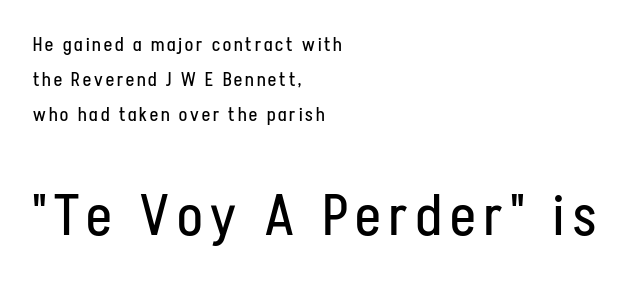
These glyphs show unthickened strokes, regular width or finer. Look at the bottom of the vertical strokes: they stop flat, with no serifs. Proportional: the letters do not fall into vertical columns. Decoration check: the copy has no underline. A student would call this left alignment; a typographer would say flush left, rag right. A student would notice the bottom passage is typeset larger than what precedes it.
